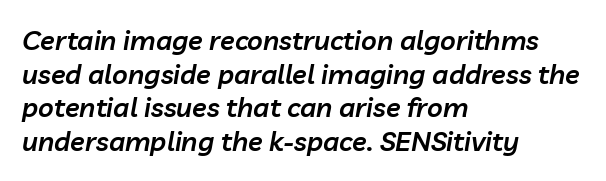
Q: Is the text bold? A: Semi-bold.
Q: Is the text italic (slanted)? A: Yes, it leans right by about 10 degrees.
Q: Is the text underlined? A: No.
Q: How is the paragraph aligned? A: Left-aligned.
Q: Is the spacing between letters normal or unusually wide? A: Normal.
Q: Is the spacing between lines tight, normal or loose? A: Normal.
